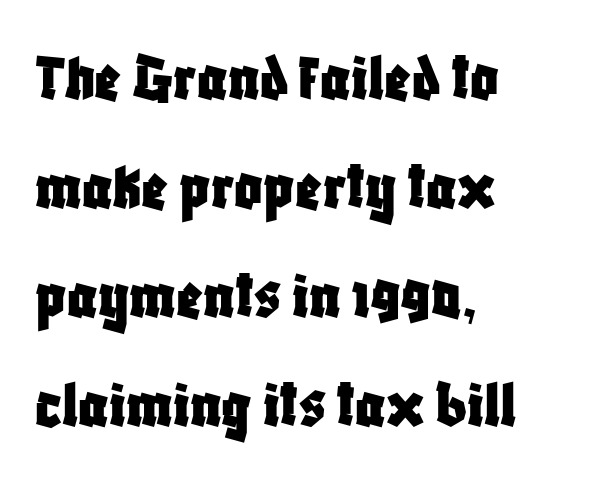
{"serif": "no", "italic": "no", "width": "condensed", "stroke_contrast": "low", "x_height": "large", "monospaced": "no", "underline": "no", "align": "left", "line_spacing": "normal", "line_spacing_ratio": 1.58, "letter_spacing": "normal", "letter_spacing_em": 0.0, "glyph_px": 69}
